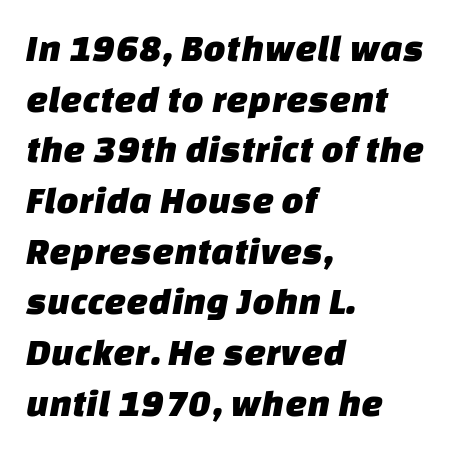
The image shows 39 px sans-serif type; set left-aligned, normal line spacing (1.3x), normal letter spacing, not underlined; low stroke contrast and a large x-height.
